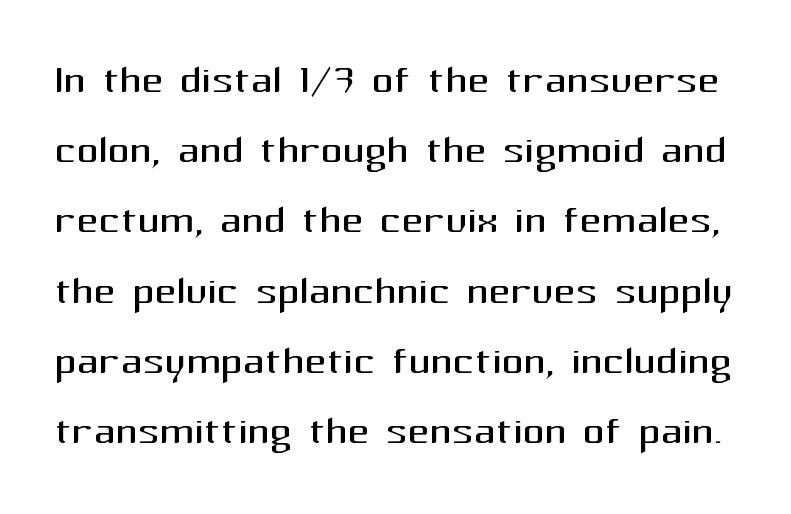
The image shows 54 px regular-weight sans-serif type, upright; set normal line spacing (1.3x), normal letter spacing, not underlined; medium stroke contrast and a medium x-height.
